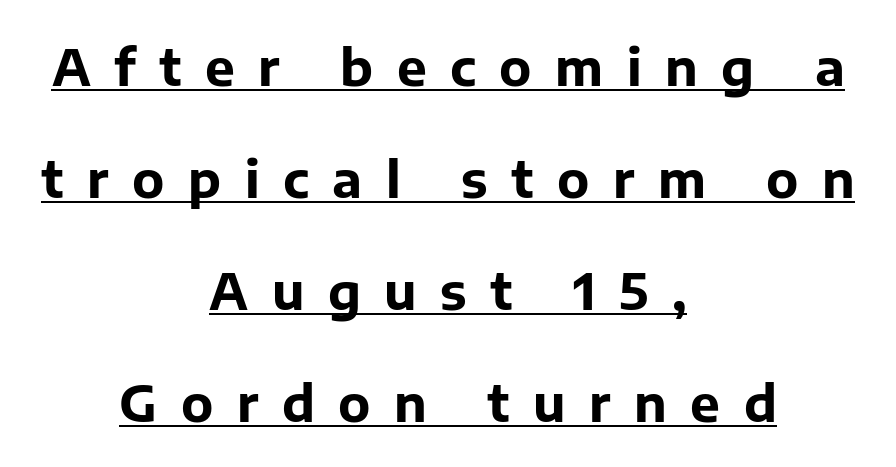
{"serif": "no", "italic": "no", "bold": "yes", "weight": "bold", "width": "normal", "stroke_contrast": "low", "x_height": "medium", "monospaced": "no", "underline": "yes", "align": "center", "line_spacing": "loose", "line_spacing_ratio": 2.24, "letter_spacing": "wide", "letter_spacing_em": 0.47, "glyph_px": 50}
